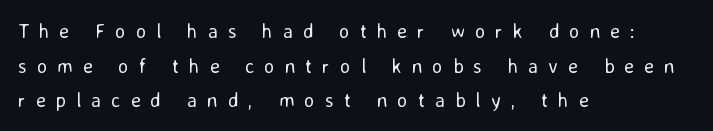
Q: Is the text bold? A: No.
Q: Is the text italic (slanted)? A: No, it is upright.
Q: Is the text underlined? A: No.
Q: How is the paragraph aligned? A: Left-aligned.
Q: Is the spacing between letters normal or unusually wide? A: Unusually wide.
